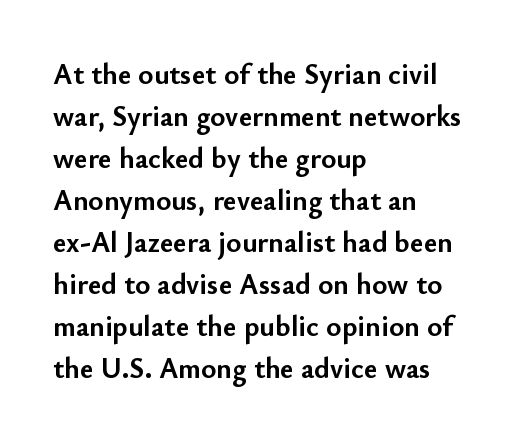
Note the varied advance widths — an 'i' is clearly narrower than an 'm'. Where is the straight margin? On the left. Inter-character spacing is left at the font's built-in metrics. Notice how the stems are strictly vertical — no italics here. If you measured baseline to baseline, you'd find a middling distance. The font is running at its bold setting.
